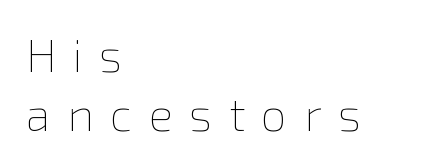
Vertical spacing — default. The face used here is rendered with a markedly widened letterfit. Check under the words: just untouched page. You could not count columns in this text — the font is proportionally spaced. Counters stay open thanks to moderate or lighter strokes. Rendered with straight, roman letterforms.
